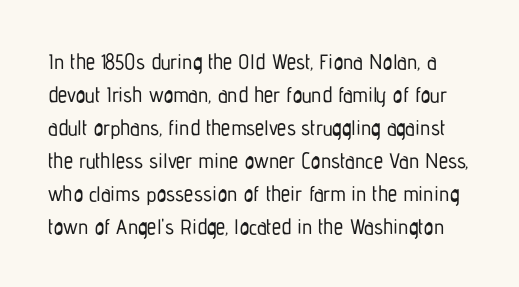
You can tell it's not italic because the verticals are truly vertical. This sample keeps an unexceptional amount of space between lines. What stands out about the letter spacing? Nothing — it is the standard amount. The zone under the glyphs is completely vacant.
